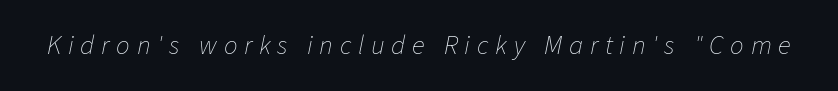
The image shows 27 px text type, italic (leaning right); set unusually wide letter spacing (+0.25 em), not underlined.
